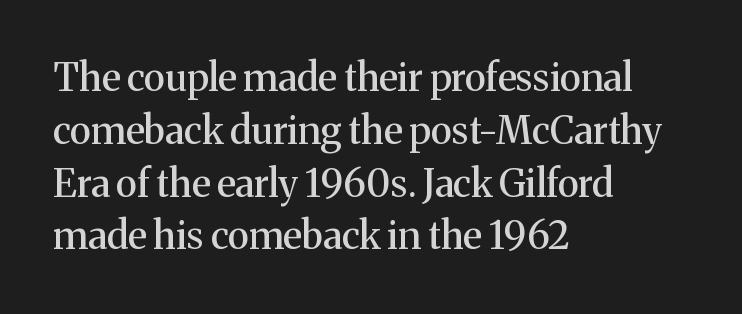
{"serif": "yes", "italic": "no", "width": "normal", "stroke_contrast": "medium", "x_height": "medium", "monospaced": "no", "underline": "no", "align": "left", "line_spacing": "normal", "line_spacing_ratio": 1.39, "letter_spacing": "normal", "letter_spacing_em": 0.0, "glyph_px": 38}
